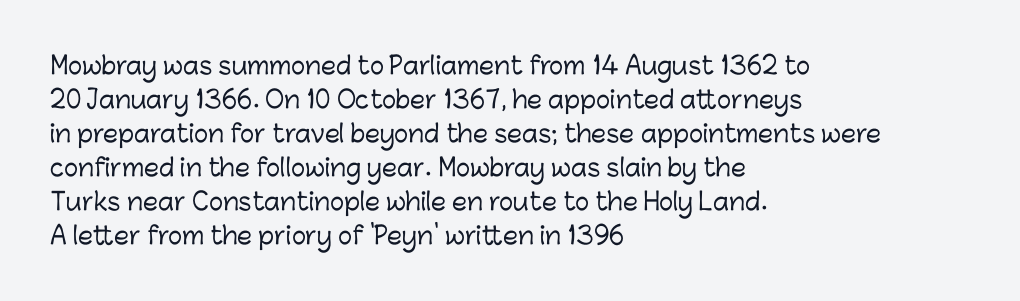
The image shows 24 px text type, upright; set left-aligned, normal line spacing (1.42x), normal letter spacing, not underlined.
